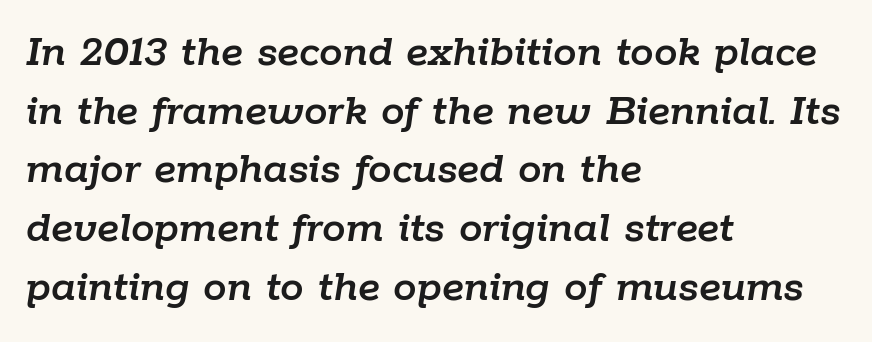
Quick note: underline off. The paragraph has a hard left edge and a soft right edge. Regular leading. Short note: letters normally spaced.
